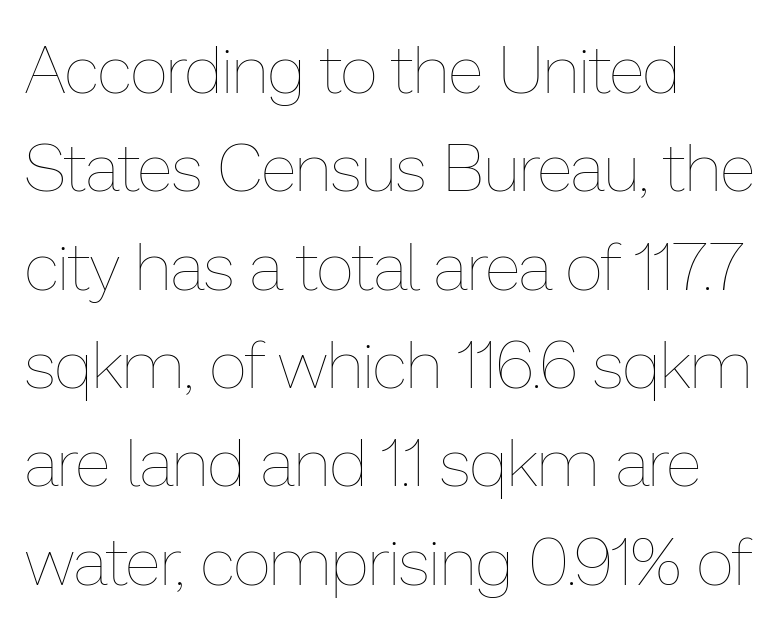
The image shows 66 px thin type, upright; set left-aligned, normal line spacing (1.49x), normal letter spacing, not underlined; low stroke contrast and a medium x-height.
